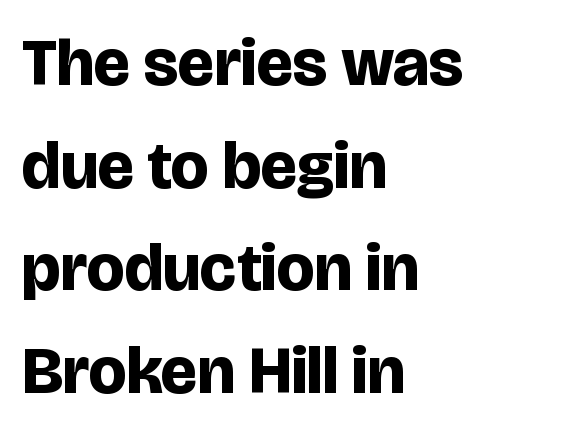
Q: Is the text bold? A: Yes.
Q: Is the text italic (slanted)? A: No, it is upright.
Q: Is the typeface a serif or a sans-serif typeface? A: Sans-serif.
Q: Is the text underlined? A: No.
Q: How is the paragraph aligned? A: Left-aligned.
Q: Is the spacing between letters normal or unusually wide? A: Normal.
Q: Is the spacing between lines tight, normal or loose? A: Normal.
Q: Width (condensed, normal, or wide)? A: Normal.
Q: Stroke contrast? A: Low.
Q: x-height? A: Large.
Q: Monospaced? A: No.
